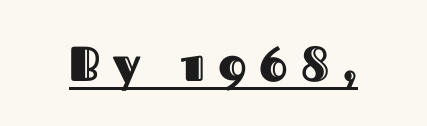
The image shows 49 px text type, upright; set unusually wide letter spacing (+0.26 em), underlined; a medium x-height.
